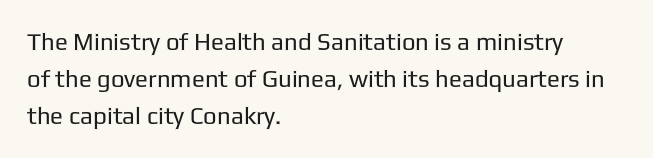
{"italic": "no", "bold": "no", "underline": "no", "align": "left", "line_spacing": "normal", "line_spacing_ratio": 1.55, "letter_spacing": "normal", "letter_spacing_em": 0.0, "glyph_px": 24}
